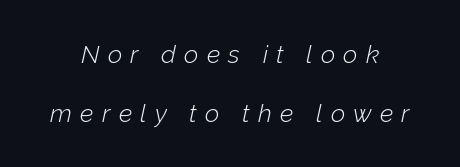
Q: Is the text bold? A: No.
Q: Is the text italic (slanted)? A: Yes, it leans right by about 12 degrees.
Q: Is the text underlined? A: No.
Q: How is the paragraph aligned? A: Centered.
Q: Is the spacing between letters normal or unusually wide? A: Unusually wide.
Q: Is the spacing between lines tight, normal or loose? A: Loose.
